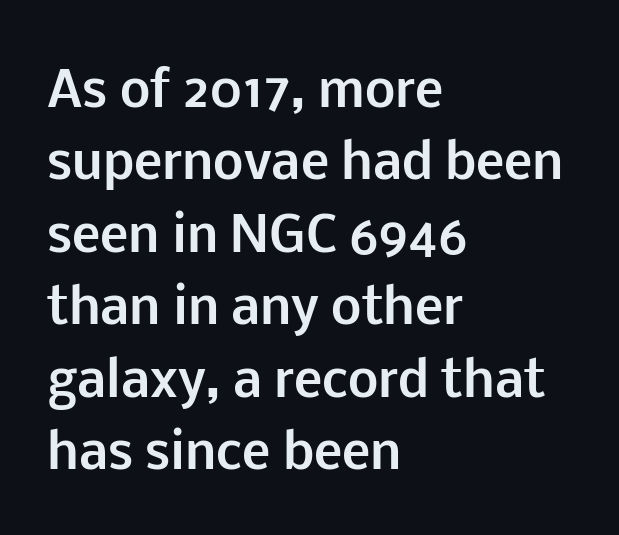
Q: Is the text bold? A: Yes.
Q: Is the text italic (slanted)? A: No, it is upright.
Q: Is the typeface a serif or a sans-serif typeface? A: Sans-serif.
Q: Is the text underlined? A: No.
Q: How is the paragraph aligned? A: Left-aligned.
Q: Is the spacing between letters normal or unusually wide? A: Normal.
Q: Is the spacing between lines tight, normal or loose? A: Normal.
Q: Width (condensed, normal, or wide)? A: Normal.
Q: Stroke contrast? A: Low.
Q: x-height? A: Medium.
Q: Monospaced? A: No.
